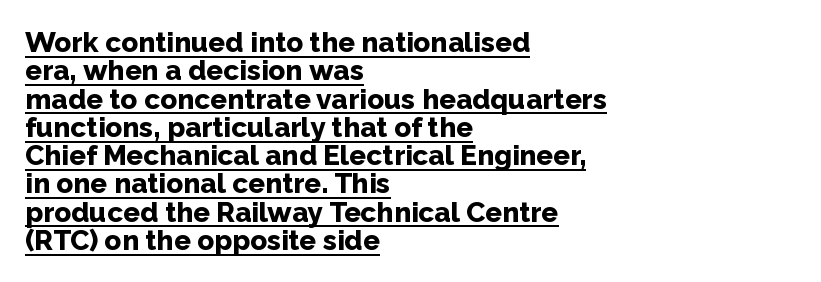
The image shows 28 px bold sans-serif type, upright; set left-aligned, tight line spacing (1.01x), normal letter spacing, underlined; low stroke contrast and a medium x-height.
